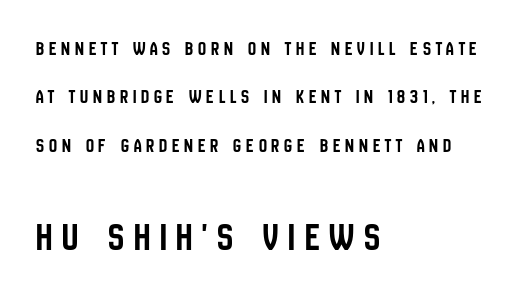
Q: Is the text italic (slanted)? A: No, it is upright.
Q: Is the typeface a serif or a sans-serif typeface? A: Sans-serif.
Q: Is the text underlined? A: No.
Q: How is the paragraph aligned? A: Left-aligned.
Q: Is the spacing between letters normal or unusually wide? A: Unusually wide.
Q: Is the spacing between lines tight, normal or loose? A: Loose.
Q: Which block of text is set in a larger size, the first (top) or the second (bottom)? A: The second (bottom) one.
Q: Width (condensed, normal, or wide)? A: Condensed.
Q: Stroke contrast? A: Low.
Q: x-height? A: Large.
Q: Monospaced? A: No.
